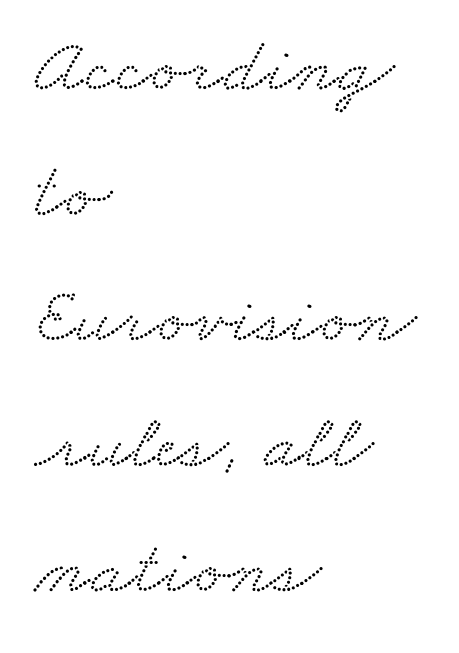
The letters advance in unequal steps, a hallmark of proportional type. Does the type have serifs? Yes, each stem ends in a small foot. Observe the ordinary spacing: letters are neighbours, not strangers. Anything drawn beneath the words? Only blank space. These lines are set flush left with a ragged right edge. Honestly, the row spacing looks completely unremarkable.
